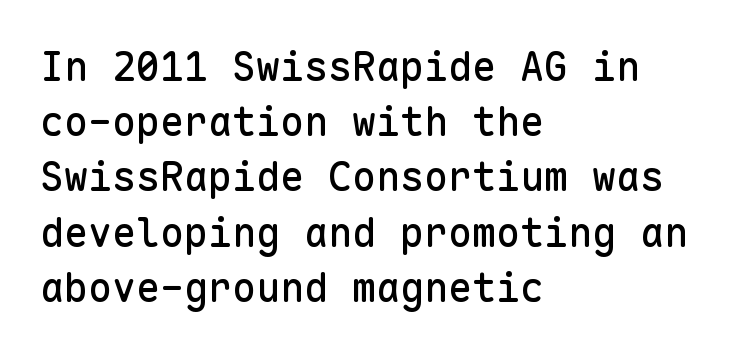
Q: Is the text italic (slanted)? A: No, it is upright.
Q: Is the typeface a serif or a sans-serif typeface? A: Sans-serif.
Q: Is the text underlined? A: No.
Q: How is the paragraph aligned? A: Left-aligned.
Q: Is the spacing between letters normal or unusually wide? A: Normal.
Q: Is the spacing between lines tight, normal or loose? A: Normal.
Q: Width (condensed, normal, or wide)? A: Normal.
Q: Stroke contrast? A: Low.
Q: x-height? A: Medium.
Q: Monospaced? A: Yes.
